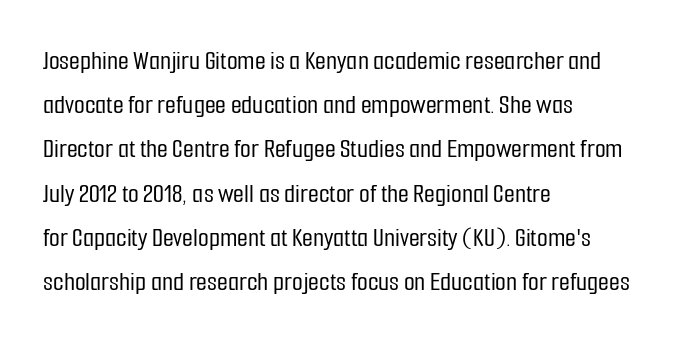
Q: Is the text italic (slanted)? A: No, it is upright.
Q: Is the typeface a serif or a sans-serif typeface? A: Sans-serif.
Q: Is the text underlined? A: No.
Q: How is the paragraph aligned? A: Left-aligned.
Q: Is the spacing between letters normal or unusually wide? A: Normal.
Q: Is the spacing between lines tight, normal or loose? A: Normal.
Q: Width (condensed, normal, or wide)? A: Condensed.
Q: Stroke contrast? A: Low.
Q: x-height? A: Medium.
Q: Monospaced? A: No.
